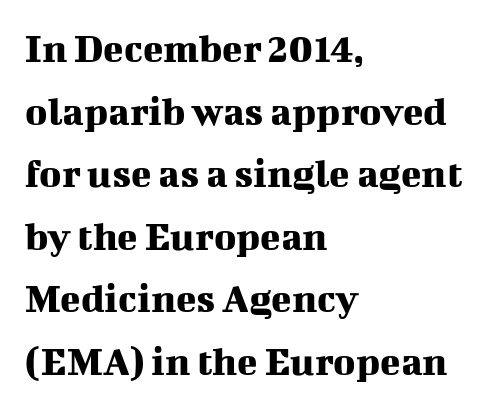
The image shows 42 px serif type, upright; set left-aligned, normal line spacing (1.49x), normal letter spacing, not underlined; medium stroke contrast and a medium x-height.
